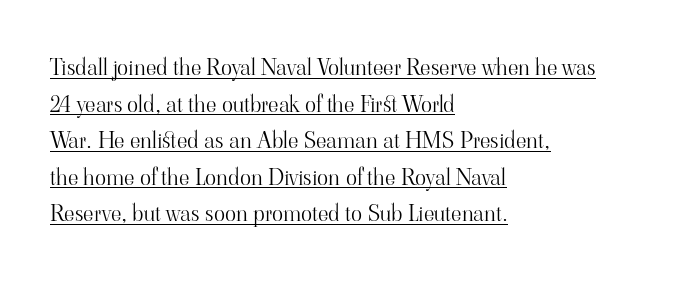
Regarding leading, the lines here are spaced in the standard way. Observe the ordinary spacing: letters are neighbours, not strangers. Weight: regular or lighter. The specimen includes a rule beneath the text block's lines. These lines were composed using upright roman letters.
